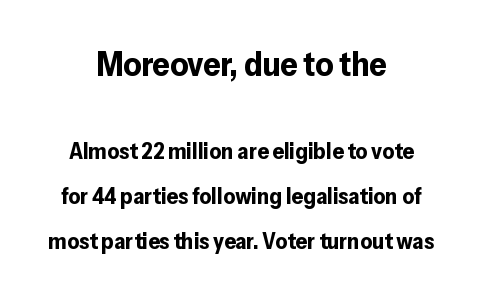
Nope, no serifs anywhere on these letters. Spacing verdict: proportional, widths tailored to each character. Each line is balanced around a shared central axis. The initial chunk of copy outweighs the following chunk in type size. Quick note: interline space is abundant.
